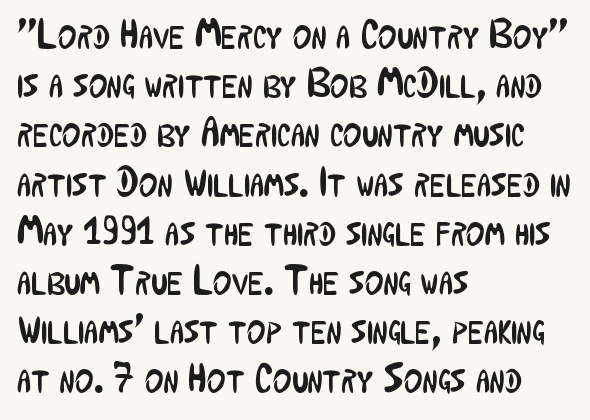
{"serif": "no", "italic": "no", "bold": "no", "weight": "regular", "width": "condensed", "stroke_contrast": "low", "x_height": "medium", "monospaced": "no", "underline": "no", "align": "left", "line_spacing_ratio": 1.23, "letter_spacing": "normal", "letter_spacing_em": 0.0, "glyph_px": 40}
